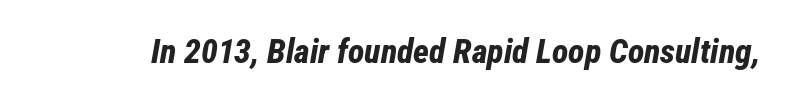
The image shows 34 px bold, condensed type, italic (leaning right); set normal letter spacing, not underlined; low stroke contrast and a medium x-height.
